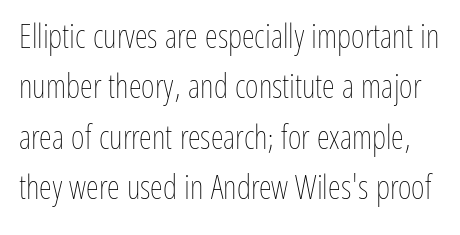
The image shows 33 px thin, condensed type, upright; set normal line spacing (1.53x), normal letter spacing, not underlined; low stroke contrast and a medium x-height.
